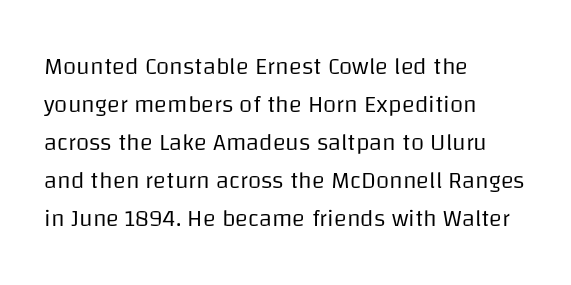
The image shows 24 px text type, upright; set left-aligned, normal line spacing (1.58x), normal letter spacing, not underlined.
